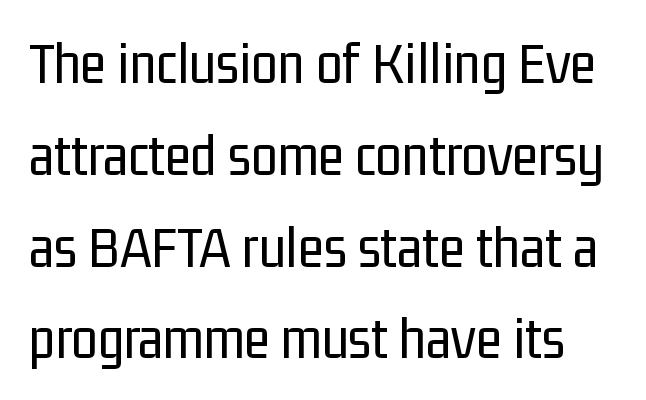
Q: Is the text bold? A: No.
Q: Is the text italic (slanted)? A: No, it is upright.
Q: Is the typeface a serif or a sans-serif typeface? A: Sans-serif.
Q: Is the text underlined? A: No.
Q: Is the spacing between letters normal or unusually wide? A: Normal.
Q: Is the spacing between lines tight, normal or loose? A: Normal.
Q: Width (condensed, normal, or wide)? A: Condensed.
Q: Stroke contrast? A: Low.
Q: x-height? A: Medium.
Q: Monospaced? A: No.
